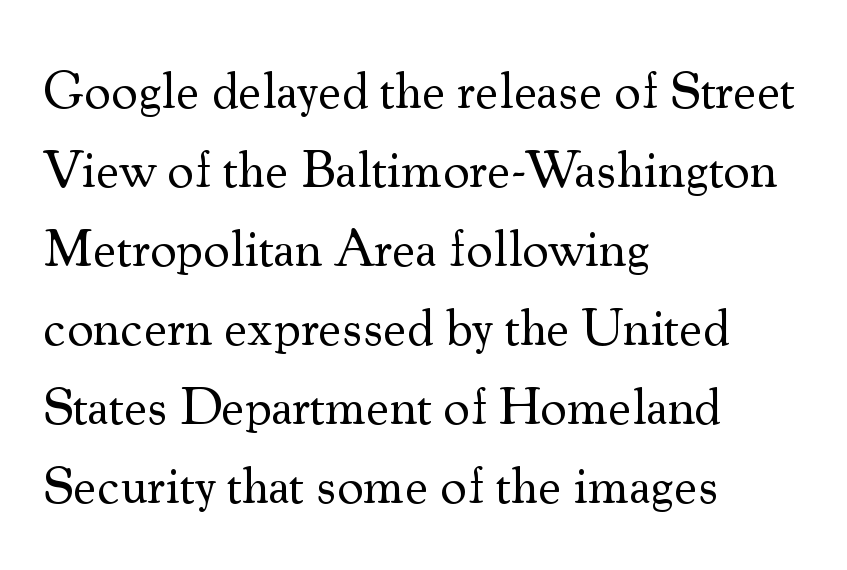
{"serif": "yes", "italic": "no", "bold": "no", "weight": "regular", "width": "normal", "stroke_contrast": "medium", "x_height": "small", "monospaced": "no", "underline": "no", "align": "left", "line_spacing": "normal", "line_spacing_ratio": 1.52, "letter_spacing": "normal", "letter_spacing_em": 0.0, "glyph_px": 52}
